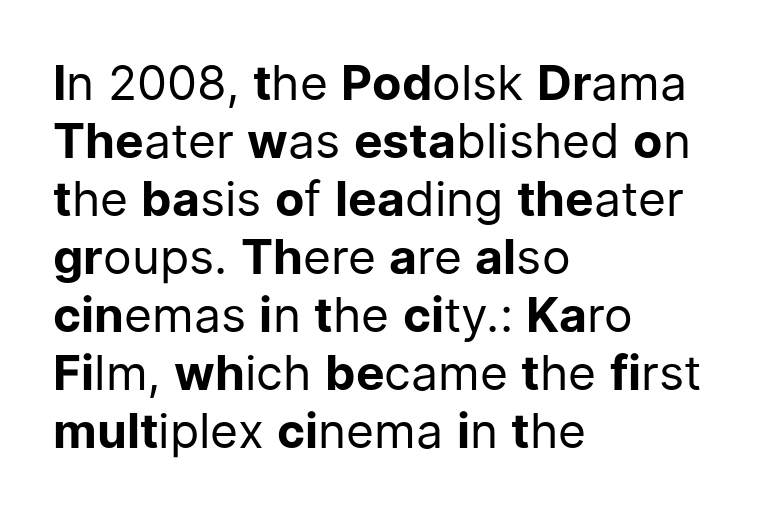
{"serif": "no", "italic": "no", "bold": "no", "weight": "regular", "width": "normal", "stroke_contrast": "low", "x_height": "medium", "monospaced": "no", "underline": "no", "align": "left", "line_spacing_ratio": 1.21, "letter_spacing": "normal", "letter_spacing_em": 0.0, "glyph_px": 48}
